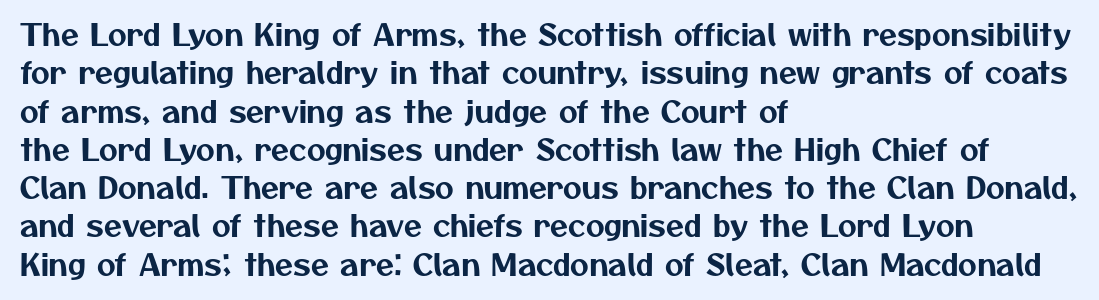
The passage is arranged the way most books set body copy — flush left. Leading: standard. Decoration check: the copy has no underline. Font category for this specimen: sans-serif. Look at the tracking — it's just the regular setting, nothing added.
